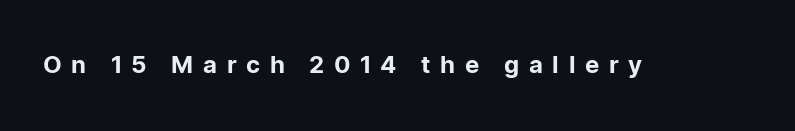
The image shows 24 px text type, upright; set unusually wide letter spacing (+0.4 em), not underlined.
